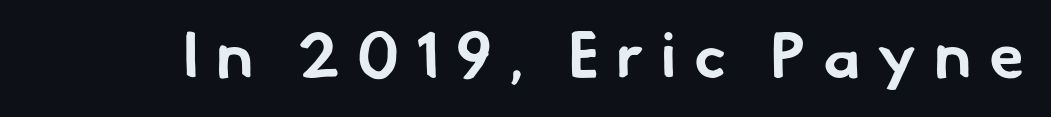
The image shows 64 px bold sans-serif type; set unusually wide letter spacing (+0.27 em), not underlined; low stroke contrast and a small x-height.
